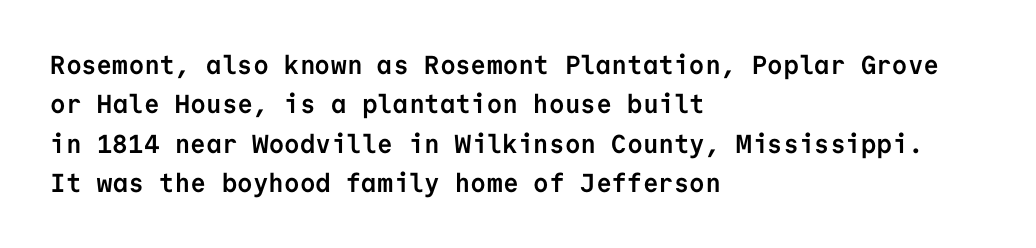
Typeset ragged right — the left edge is the straight one. The passage shown is not underscored anywhere. The lettering stays uniformly vertical, giving the passage a roman look. Short note: letters normally spaced.
